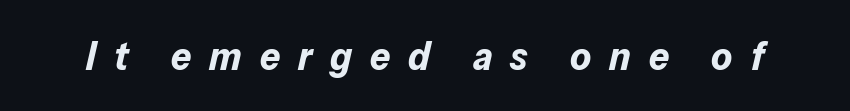
The image shows 40 px bold type, italic (leaning right); set unusually wide letter spacing (+0.45 em), not underlined; low stroke contrast and a medium x-height.
